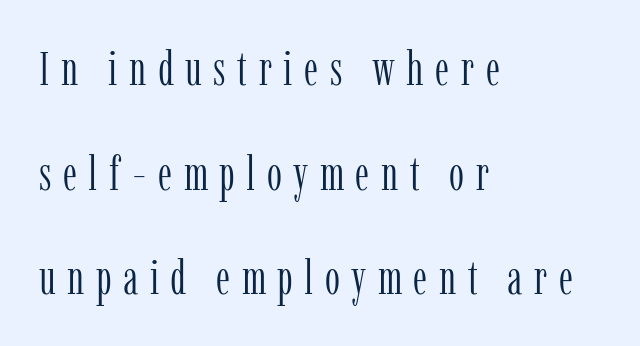
Q: Is the text bold? A: No.
Q: Is the text italic (slanted)? A: No, it is upright.
Q: Is the typeface a serif or a sans-serif typeface? A: Serif.
Q: Is the text underlined? A: No.
Q: How is the paragraph aligned? A: Left-aligned.
Q: Is the spacing between letters normal or unusually wide? A: Unusually wide.
Q: Is the spacing between lines tight, normal or loose? A: Loose.
Q: Width (condensed, normal, or wide)? A: Condensed.
Q: Stroke contrast? A: Low.
Q: x-height? A: Medium.
Q: Monospaced? A: No.
